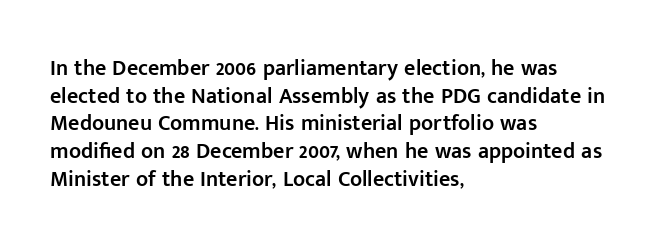
You can tell it's not italic because the verticals are truly vertical. Underlining? Definitely not there. Teacher's note: observe the even left margin — that is flush-left alignment. On the weight axis this lands at semibold, roughly 600.
